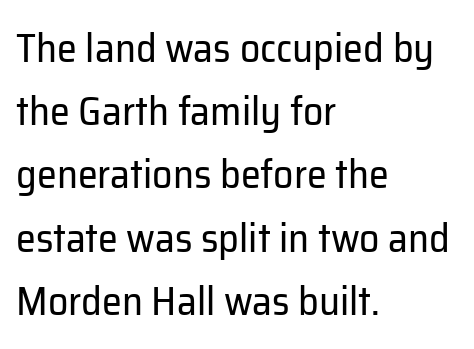
Q: Is the text bold? A: No.
Q: Is the text italic (slanted)? A: No, it is upright.
Q: Is the typeface a serif or a sans-serif typeface? A: Sans-serif.
Q: Is the text underlined? A: No.
Q: How is the paragraph aligned? A: Left-aligned.
Q: Is the spacing between letters normal or unusually wide? A: Normal.
Q: Is the spacing between lines tight, normal or loose? A: Normal.
Q: Width (condensed, normal, or wide)? A: Normal.
Q: Stroke contrast? A: Low.
Q: x-height? A: Medium.
Q: Monospaced? A: No.
